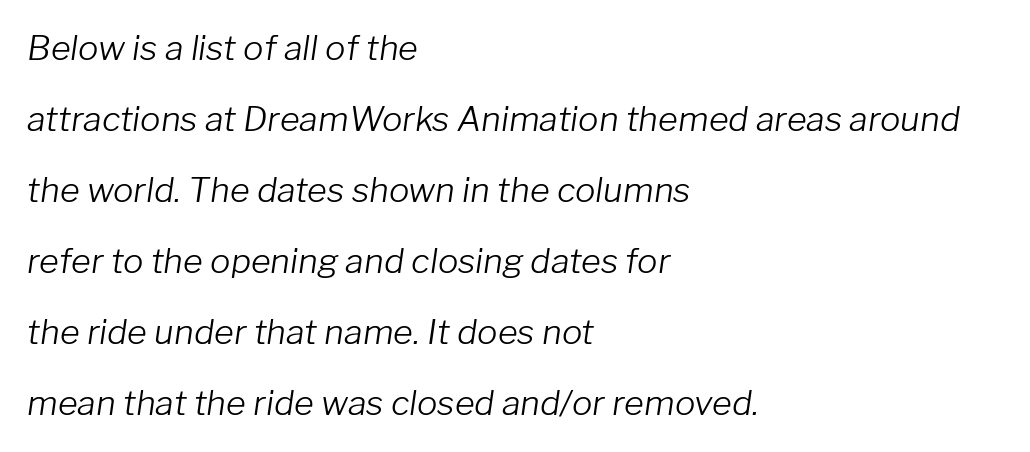
{"italic": "yes", "lean": "right", "slant_degrees": 8, "bold": "no", "weight": "light", "width": "normal", "stroke_contrast": "low", "x_height": "medium", "monospaced": "no", "underline": "no", "align": "left", "line_spacing": "loose", "line_spacing_ratio": 2.09, "letter_spacing": "normal", "letter_spacing_em": 0.0, "glyph_px": 34}
